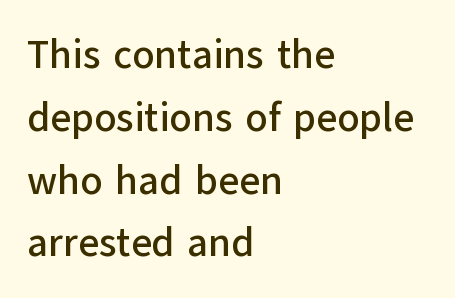
Varying glyph widths throughout — classic text-font behaviour. Compared with a centered layout, this one pins lines to the left instead. The horizontal fit of the characters is conventional and even. In terms of posture, this sample is upright. Quick note: interline space is typical.
